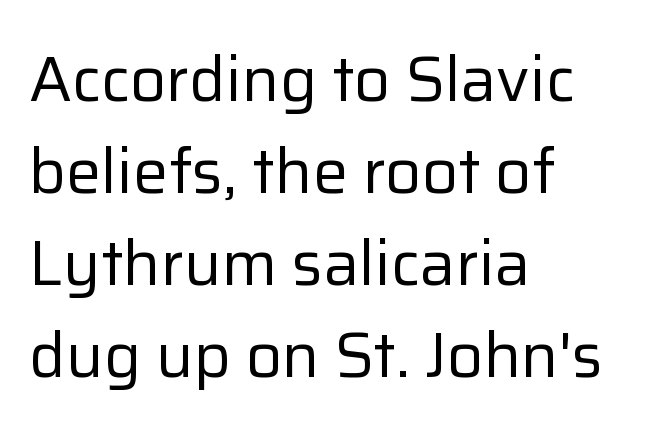
Q: Is the text bold? A: No.
Q: Is the text italic (slanted)? A: No, it is upright.
Q: Is the typeface a serif or a sans-serif typeface? A: Sans-serif.
Q: Is the text underlined? A: No.
Q: How is the paragraph aligned? A: Left-aligned.
Q: Is the spacing between letters normal or unusually wide? A: Normal.
Q: Is the spacing between lines tight, normal or loose? A: Normal.
Q: Width (condensed, normal, or wide)? A: Normal.
Q: Stroke contrast? A: Low.
Q: x-height? A: Medium.
Q: Monospaced? A: No.
